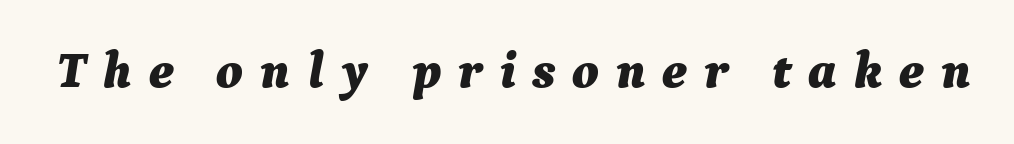
The image shows 51 px bold type, italic (leaning right); set unusually wide letter spacing (+0.32 em), not underlined; medium stroke contrast and a medium x-height.
